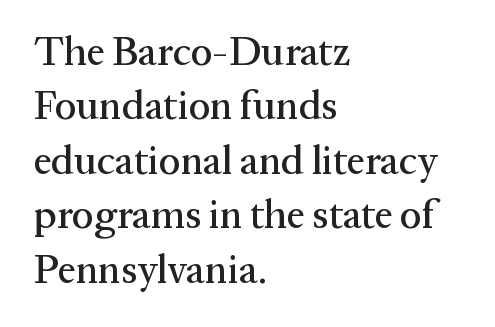
The face used here is proportionally spaced, like ordinary book or web type. A typesetter would call this zero additional tracking. Line beginnings align vertically; line endings do not. Leading: standard.
